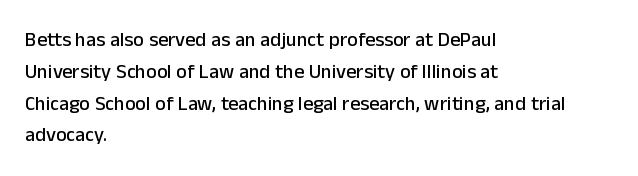
The image shows 20 px text type, upright; set left-aligned, normal line spacing (1.59x), normal letter spacing, not underlined.
